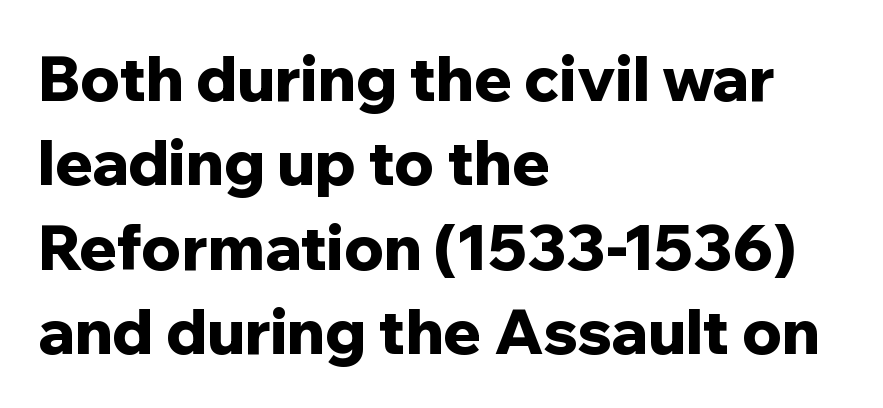
A full-strength bold gives these letters their thick strokes. The horizontal fit of the characters is conventional and even. When letters stand straight like this, we call the style roman or upright. Unmarked baselines from the first word to the last. Here the designer chose a conventional face with non-uniform glyph widths.
